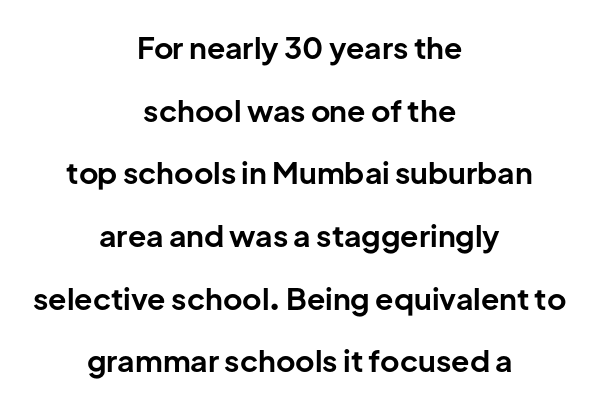
Q: Is the text bold? A: Yes.
Q: Is the text italic (slanted)? A: No, it is upright.
Q: Is the typeface a serif or a sans-serif typeface? A: Sans-serif.
Q: Is the text underlined? A: No.
Q: How is the paragraph aligned? A: Centered.
Q: Is the spacing between letters normal or unusually wide? A: Normal.
Q: Is the spacing between lines tight, normal or loose? A: Loose.
Q: Width (condensed, normal, or wide)? A: Normal.
Q: Stroke contrast? A: Low.
Q: x-height? A: Medium.
Q: Monospaced? A: No.
